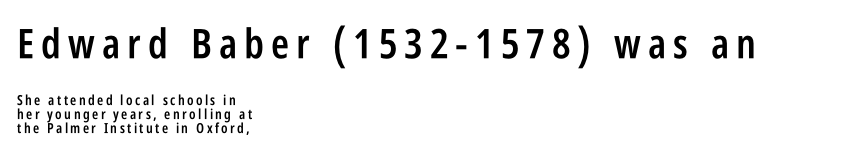
Q: Is the text bold? A: Semi-bold.
Q: Is the text italic (slanted)? A: No, it is upright.
Q: Is the typeface a serif or a sans-serif typeface? A: Sans-serif.
Q: Is the text underlined? A: No.
Q: How is the paragraph aligned? A: Left-aligned.
Q: Is the spacing between lines tight, normal or loose? A: Tight.
Q: Which block of text is set in a larger size, the first (top) or the second (bottom)? A: The first (top) one.
Q: Width (condensed, normal, or wide)? A: Condensed.
Q: Stroke contrast? A: Low.
Q: x-height? A: Large.
Q: Monospaced? A: No.
